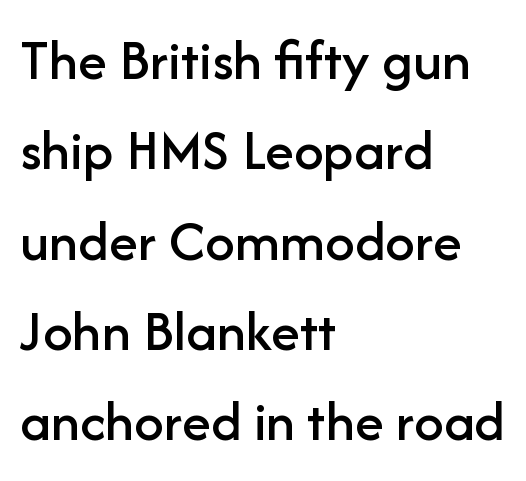
Q: Is the text italic (slanted)? A: No, it is upright.
Q: Is the typeface a serif or a sans-serif typeface? A: Sans-serif.
Q: Is the text underlined? A: No.
Q: How is the paragraph aligned? A: Left-aligned.
Q: Is the spacing between letters normal or unusually wide? A: Normal.
Q: Is the spacing between lines tight, normal or loose? A: Normal.
Q: Width (condensed, normal, or wide)? A: Normal.
Q: Stroke contrast? A: Low.
Q: x-height? A: Medium.
Q: Monospaced? A: No.
